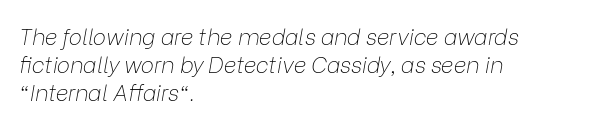
The image shows 22 px text type, italic (leaning right); set left-aligned, normal line spacing (1.27x), normal letter spacing, not underlined.
